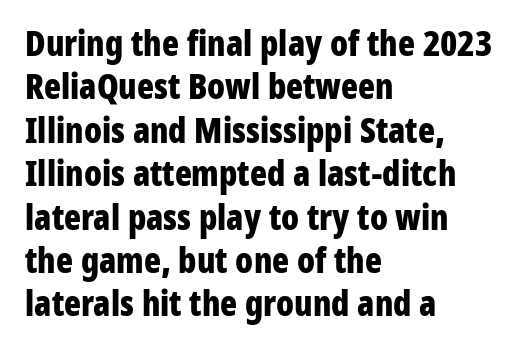
The image shows 35 px bold, condensed sans-serif type, upright; set left-aligned, line spacing 1.24x, normal letter spacing, not underlined; low stroke contrast and a medium x-height.
